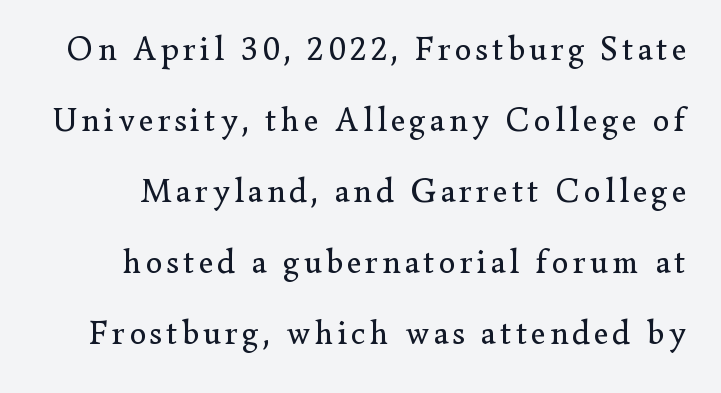
A bare baseline throughout the passage. Nope, not italic — everything's standing straight. Small tapered or slab feet sit at the stroke ends, so this counts as serif. The font is comparable to plain body text, perhaps lighter. Widely set lines give the paragraph a tall, airy silhouette. Do the characters align in a grid? No, the font is proportional.
